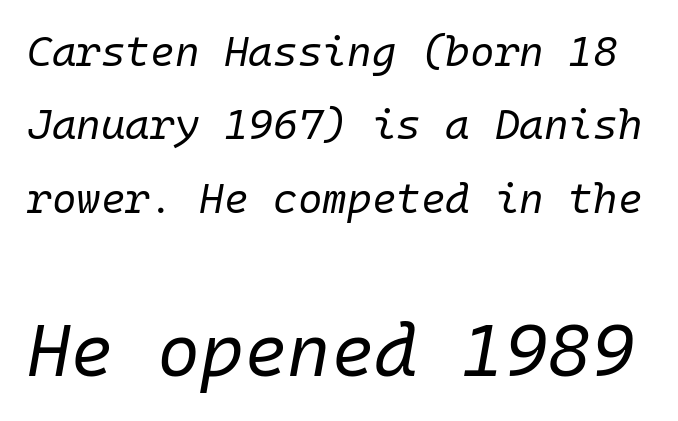
{"italic": "yes", "lean": "right", "slant_degrees": 10, "bold": "no", "weight": "regular", "width": "normal", "stroke_contrast": "low", "x_height": "medium", "monospaced": "yes", "underline": "no", "line_spacing_ratio": 1.75, "letter_spacing": "normal", "letter_spacing_em": 0.0, "larger_block": "second", "size_ratio": 1.76, "glyph_px": 74}
